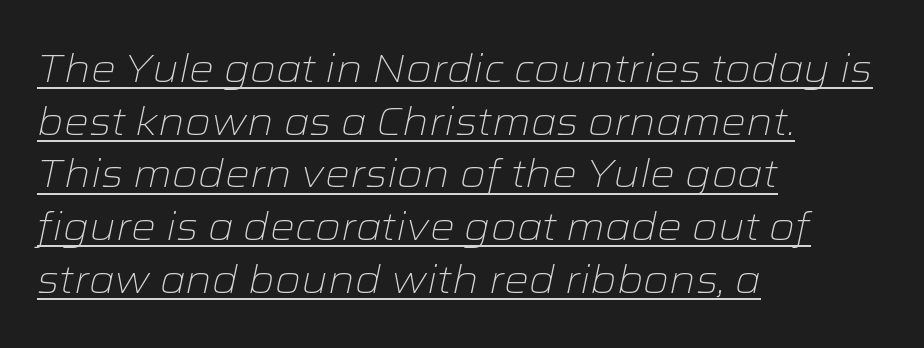
{"italic": "yes", "lean": "right", "slant_degrees": 12, "bold": "no", "weight": "light", "width": "wide", "stroke_contrast": "low", "x_height": "medium", "monospaced": "no", "underline": "yes", "align": "left", "line_spacing": "normal", "line_spacing_ratio": 1.35, "letter_spacing": "normal", "letter_spacing_em": 0.0, "glyph_px": 39}
